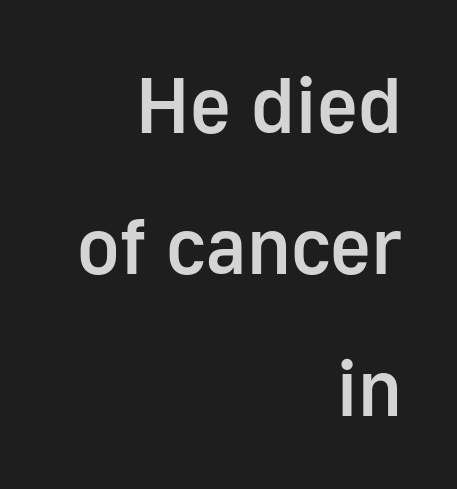
The image shows 79 px semibold sans-serif type, upright; set right-aligned, line spacing 1.79x, normal letter spacing, not underlined; low stroke contrast and a medium x-height.
